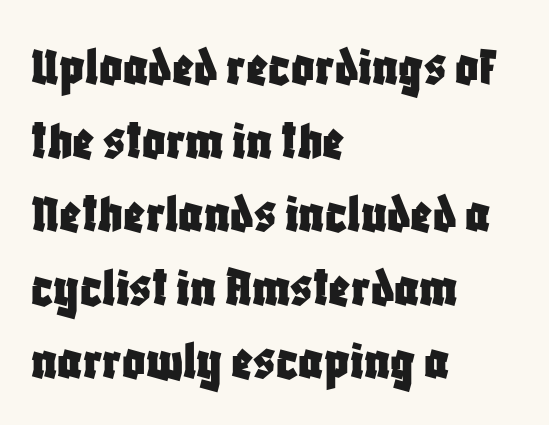
The image shows 57 px condensed sans-serif type, upright; set left-aligned, normal line spacing (1.29x), normal letter spacing, not underlined; low stroke contrast and a large x-height.
